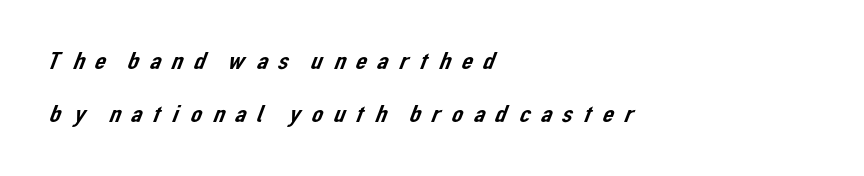
Q: Is the text underlined? A: No.
Q: How is the paragraph aligned? A: Left-aligned.
Q: Is the spacing between letters normal or unusually wide? A: Unusually wide.
Q: Is the spacing between lines tight, normal or loose? A: Loose.
